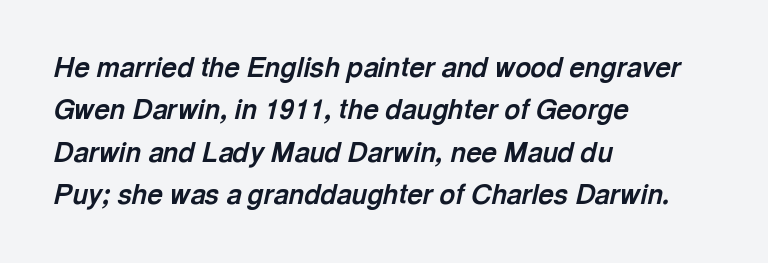
Q: Is the text bold? A: Yes.
Q: Is the text italic (slanted)? A: Yes, it leans right by about 13 degrees.
Q: Is the text underlined? A: No.
Q: How is the paragraph aligned? A: Left-aligned.
Q: Is the spacing between letters normal or unusually wide? A: Normal.
Q: Is the spacing between lines tight, normal or loose? A: Normal.
